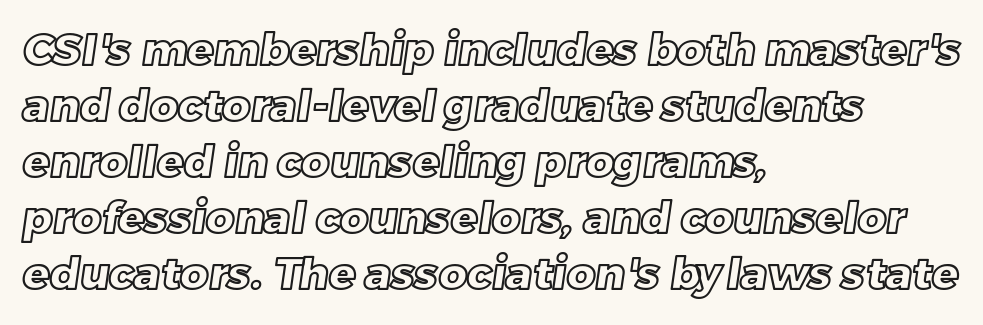
Q: Is the text underlined? A: No.
Q: How is the paragraph aligned? A: Left-aligned.
Q: Is the spacing between letters normal or unusually wide? A: Normal.
Q: Is the spacing between lines tight, normal or loose? A: Normal.
Q: Width (condensed, normal, or wide)? A: Normal.
Q: x-height? A: Large.
Q: Monospaced? A: No.
